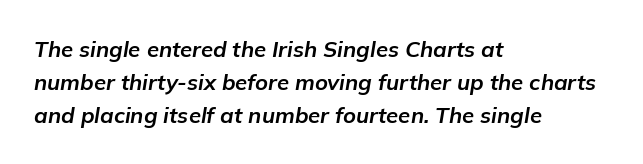
{"italic": "yes", "lean": "right", "slant_degrees": 9, "bold": "yes", "underline": "no", "align": "left", "line_spacing": "normal", "line_spacing_ratio": 1.51, "letter_spacing": "normal", "letter_spacing_em": 0.0, "glyph_px": 22}
